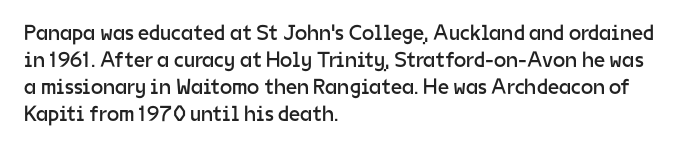
{"italic": "no", "bold": "no", "underline": "no", "align": "left", "line_spacing_ratio": 1.23, "letter_spacing": "normal", "letter_spacing_em": 0.0, "glyph_px": 22}
